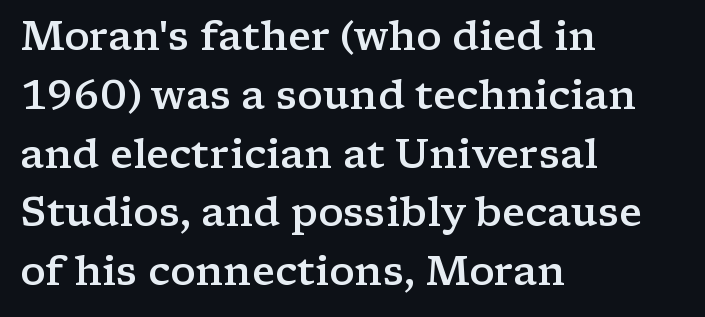
Honestly, the row spacing looks completely unremarkable. This sample is left-justified, so line endings fall wherever the words run out. The specimen omits any rule beneath the text block's lines. Classification — serif. Default kerning and tracking; the words read as compact shapes. On the weight axis this lands at semibold, roughly 600.
